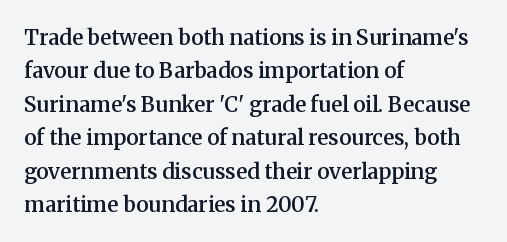
The image shows 21 px text type, upright; set left-aligned, normal line spacing (1.59x), normal letter spacing, not underlined.
